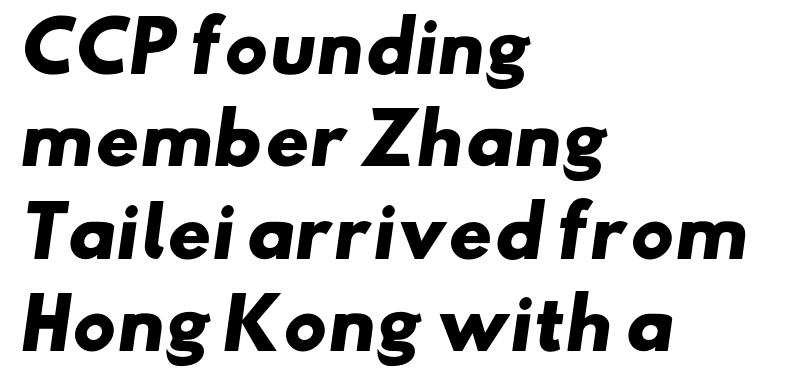
Q: Is the text bold? A: Yes.
Q: Is the typeface a serif or a sans-serif typeface? A: Sans-serif.
Q: Is the text underlined? A: No.
Q: How is the paragraph aligned? A: Left-aligned.
Q: Is the spacing between letters normal or unusually wide? A: Normal.
Q: Is the spacing between lines tight, normal or loose? A: Normal.
Q: Width (condensed, normal, or wide)? A: Wide.
Q: Stroke contrast? A: Low.
Q: x-height? A: Small.
Q: Monospaced? A: No.
